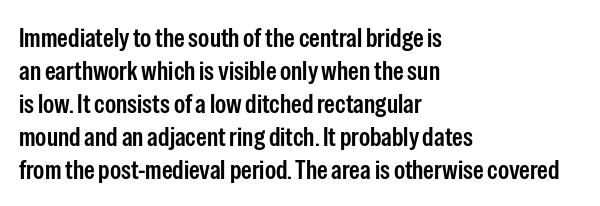
The image shows 27 px text type, upright; set left-aligned, line spacing 1.22x, normal letter spacing, not underlined.
